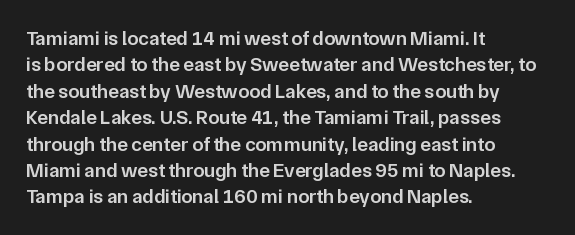
Q: Is the text bold? A: Semi-bold.
Q: Is the text italic (slanted)? A: No, it is upright.
Q: Is the text underlined? A: No.
Q: How is the paragraph aligned? A: Left-aligned.
Q: Is the spacing between letters normal or unusually wide? A: Normal.
Q: Is the spacing between lines tight, normal or loose? A: Normal.
